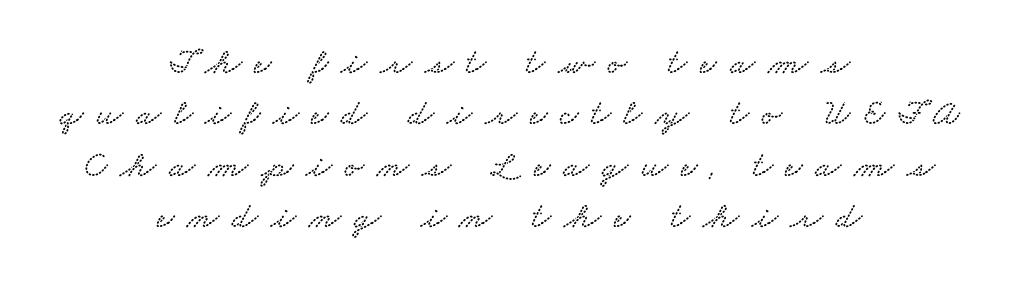
Q: Is the typeface a serif or a sans-serif typeface? A: Serif.
Q: Is the text underlined? A: No.
Q: How is the paragraph aligned? A: Centered.
Q: Is the spacing between letters normal or unusually wide? A: Unusually wide.
Q: Is the spacing between lines tight, normal or loose? A: Normal.
Q: Width (condensed, normal, or wide)? A: Wide.
Q: Stroke contrast? A: Low.
Q: x-height? A: Small.
Q: Monospaced? A: No.
